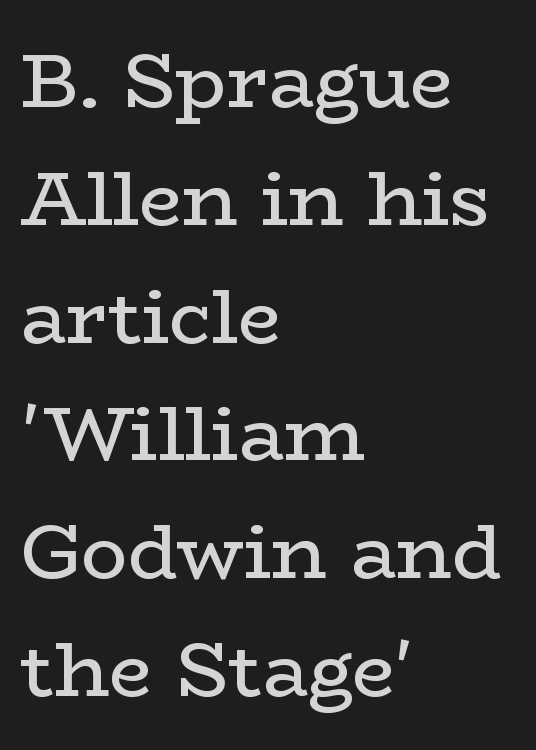
The image shows 77 px regular-weight, wide serif type, upright; set left-aligned, normal line spacing (1.53x), normal letter spacing, not underlined; low stroke contrast and a medium x-height.
